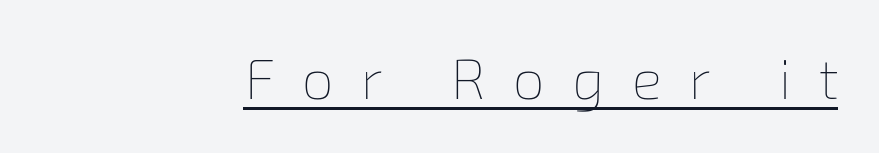
Q: Is the text bold? A: No.
Q: Is the text underlined? A: Yes.
Q: How is the paragraph aligned? A: Right-aligned.
Q: Is the spacing between letters normal or unusually wide? A: Unusually wide.
Q: Width (condensed, normal, or wide)? A: Normal.
Q: Stroke contrast? A: Low.
Q: x-height? A: Medium.
Q: Monospaced? A: No.
